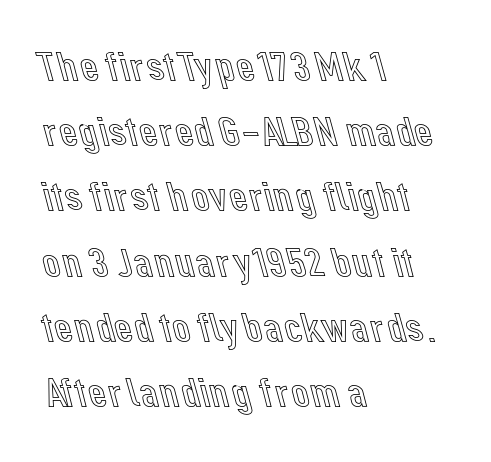
{"width": "normal", "x_height": "medium", "monospaced": "no", "underline": "no", "align": "left", "line_spacing": "normal", "line_spacing_ratio": 1.59, "letter_spacing": "normal", "letter_spacing_em": 0.0, "glyph_px": 41}
